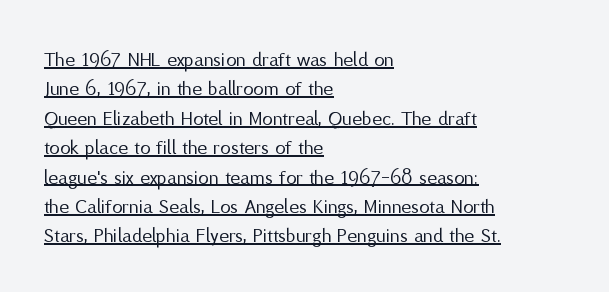
The image shows 21 px text type, upright; set left-aligned, normal line spacing (1.4x), normal letter spacing, underlined.
